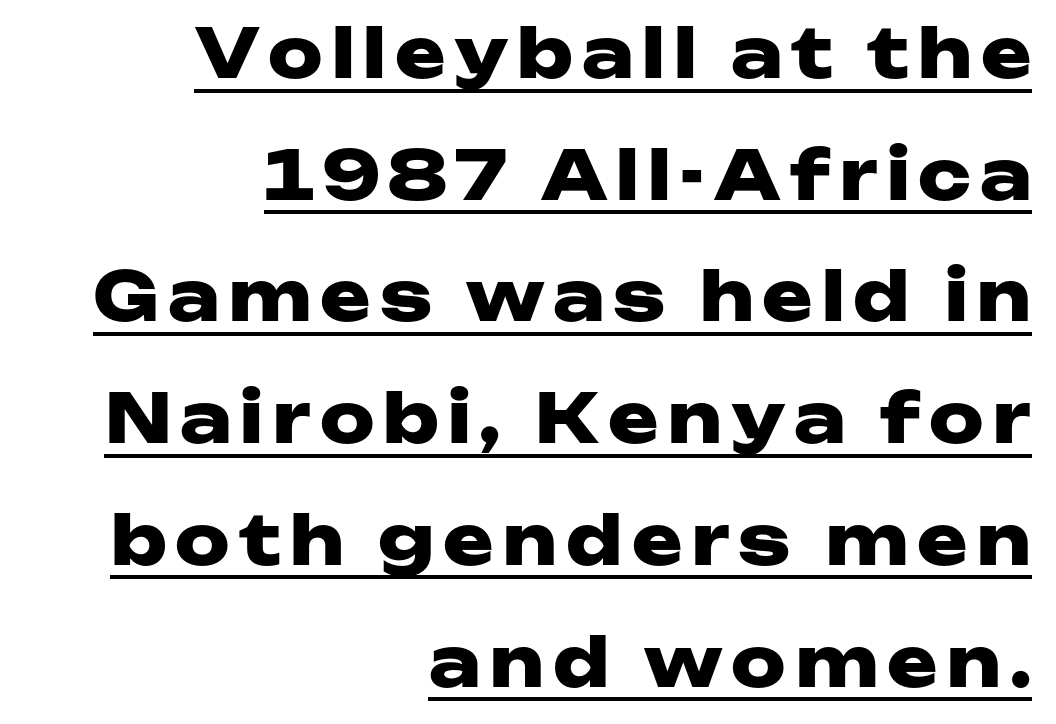
A dark, heavy texture on the line: the type is bold. This sample has the flowing, uneven cadence of proportional lettering. What decoration does the sample have? An underline. Serifs: no, the terminals of the letterforms are clean. The rendering anchors every line to the right-hand side.
